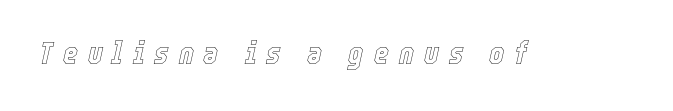
The image shows 32 px condensed type, italic (leaning right); set unusually wide letter spacing (+0.31 em), not underlined; a medium x-height.
